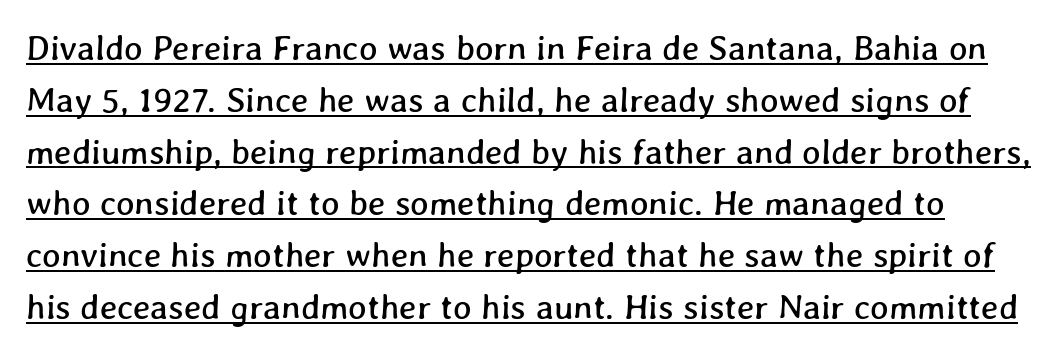
{"width": "normal", "stroke_contrast": "low", "x_height": "medium", "monospaced": "no", "underline": "yes", "line_spacing": "normal", "line_spacing_ratio": 1.48, "letter_spacing": "normal", "letter_spacing_em": 0.0, "glyph_px": 35}
